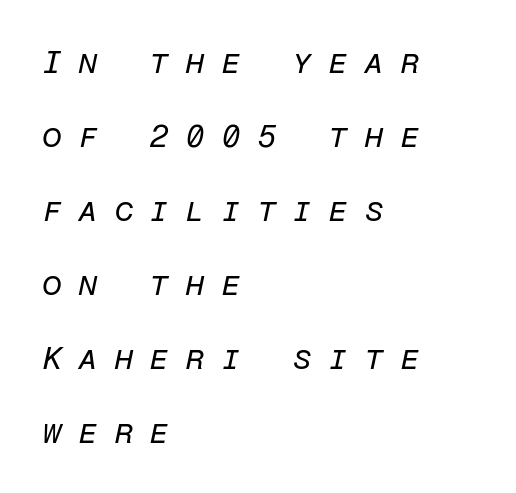
The image shows 32 px regular-weight type, italic (leaning right), monospaced; set left-aligned, loose line spacing (2.31x), unusually wide letter spacing (+0.5 em), not underlined; low stroke contrast and a medium x-height.
